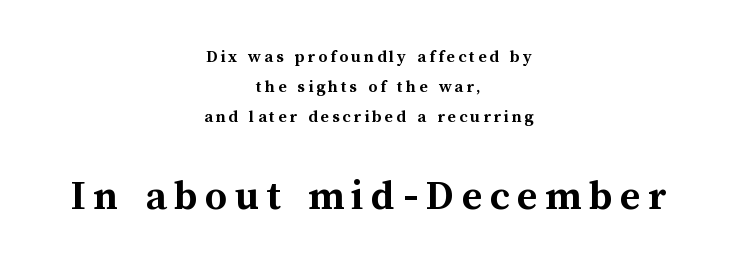
The image shows 44 px semibold type, upright; set centered, normal line spacing (1.68x), not underlined; the second (bottom) block is 2.44x larger; medium stroke contrast and a medium x-height.
